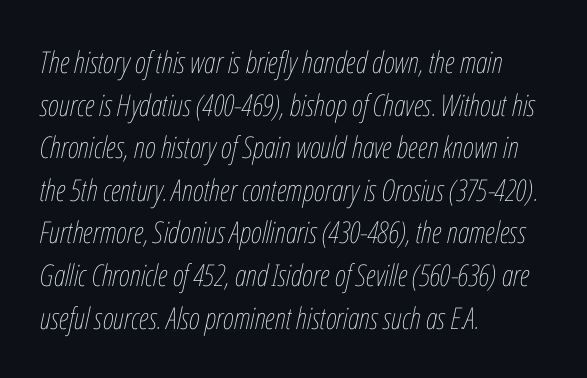
This sample has the flowing, uneven cadence of proportional lettering. The weight tops out at a normal text grade. In CSS terms this would be text-align: left. The axis of the letterforms is tilted away from vertical.
